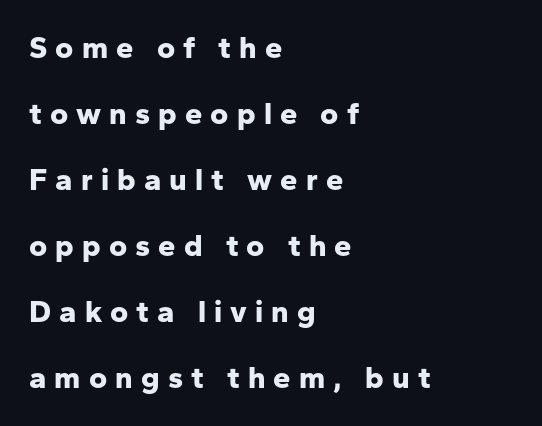
Q: Is the text bold? A: Yes.
Q: Is the text italic (slanted)? A: No, it is upright.
Q: Is the typeface a serif or a sans-serif typeface? A: Sans-serif.
Q: Is the text underlined? A: No.
Q: How is the paragraph aligned? A: Left-aligned.
Q: Is the spacing between letters normal or unusually wide? A: Unusually wide.
Q: Is the spacing between lines tight, normal or loose? A: Loose.
Q: Width (condensed, normal, or wide)? A: Normal.
Q: Stroke contrast? A: Low.
Q: x-height? A: Medium.
Q: Monospaced? A: No.
